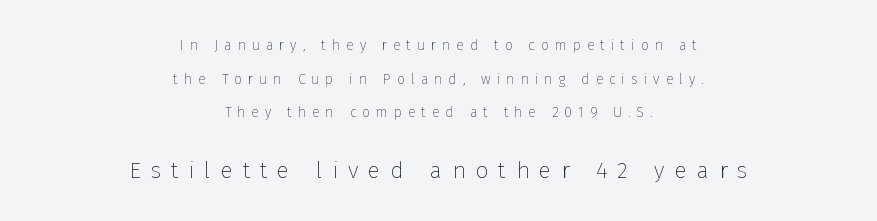
Stems and bowls with no extra thickness — not bold. The lines are quadded center. You can tell it's not italic because the verticals are truly vertical. Block two is the big one; block one sits smaller above it. The rendering uses a large line-height, opening up the rows.
